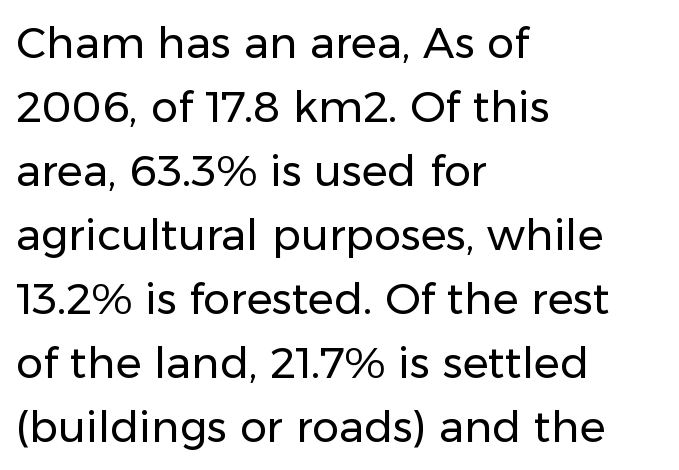
The image shows 43 px regular-weight sans-serif type, upright; set left-aligned, normal line spacing (1.49x), normal letter spacing, not underlined; low stroke contrast and a medium x-height.
